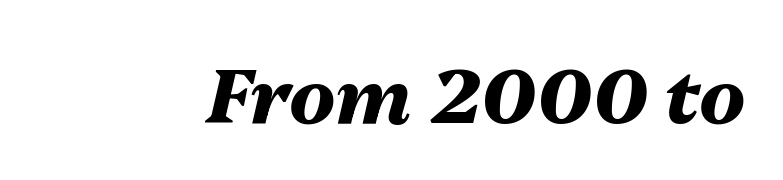
{"italic": "yes", "lean": "right", "slant_degrees": 13, "bold": "yes", "weight": "heavy", "width": "normal", "stroke_contrast": "medium", "x_height": "medium", "monospaced": "no", "underline": "no", "letter_spacing": "normal", "letter_spacing_em": 0.0, "glyph_px": 76}
